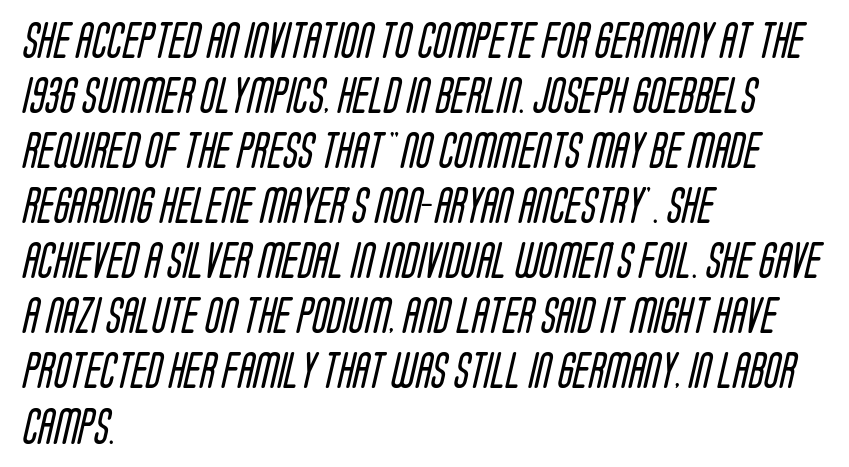
The image shows 36 px regular-weight, condensed sans-serif type; set left-aligned, normal line spacing (1.53x), normal letter spacing, not underlined; low stroke contrast and a large x-height.
